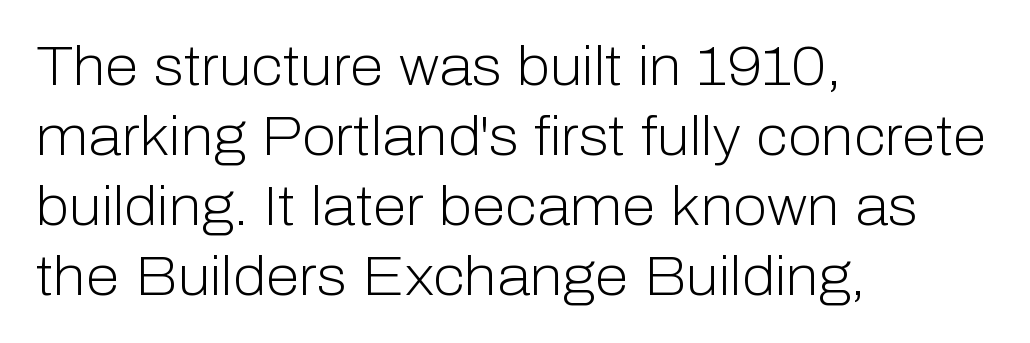
{"serif": "no", "italic": "no", "bold": "no", "weight": "light", "width": "normal", "stroke_contrast": "low", "x_height": "medium", "monospaced": "no", "underline": "no", "align": "left", "line_spacing": "normal", "line_spacing_ratio": 1.27, "letter_spacing": "normal", "letter_spacing_em": 0.0, "glyph_px": 55}
